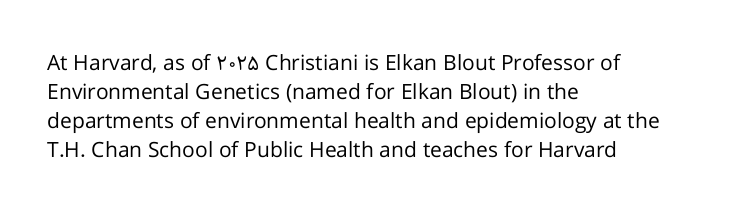
{"italic": "no", "bold": "no", "underline": "no", "align": "left", "line_spacing": "normal", "line_spacing_ratio": 1.38, "letter_spacing": "normal", "letter_spacing_em": 0.0, "glyph_px": 21}
